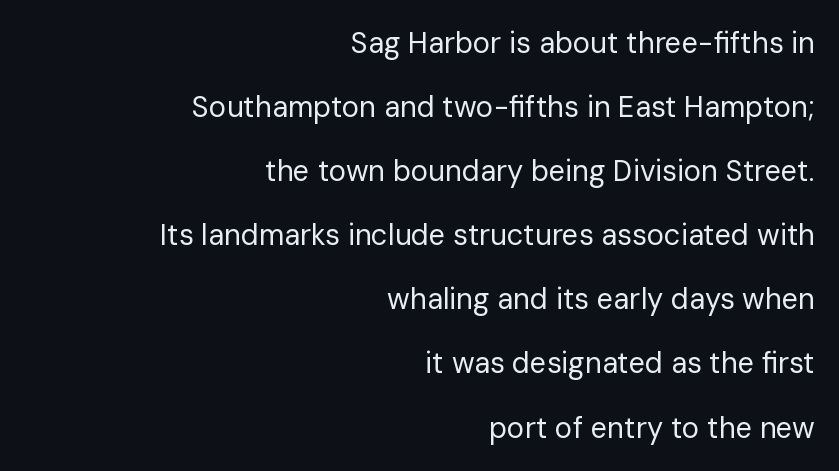
Ascenders rise straight up at ninety degrees. You could not count columns in this text — the font is proportionally spaced. Loosely led — the rows are spread out. On a weight scale, this lands at 450 or below. Line ends are locked; line starts wander.
